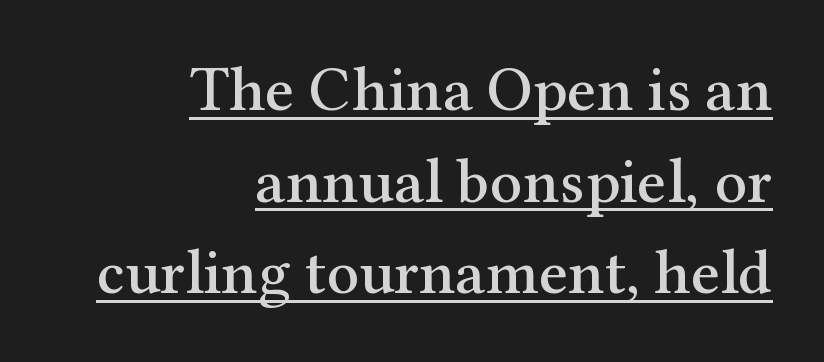
This sample has the flowing, uneven cadence of proportional lettering. The specimen includes a rule beneath the text block's lines. Does extra space separate the letters? No, they use regular spacing. This is the regular roman posture of the typeface. Short and long lines alike share a common ending point at right. The font family rendered here belongs to the serif group.
